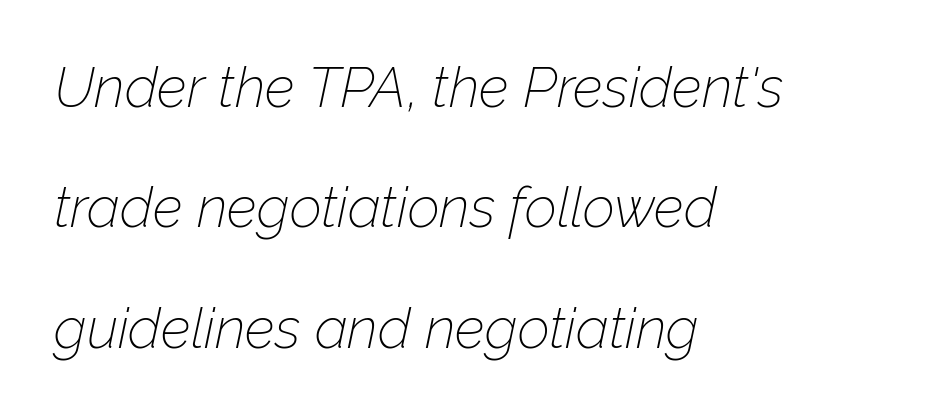
{"italic": "yes", "lean": "right", "slant_degrees": 12, "bold": "no", "weight": "thin", "width": "normal", "stroke_contrast": "low", "x_height": "medium", "monospaced": "no", "underline": "no", "align": "left", "line_spacing": "loose", "line_spacing_ratio": 2.15, "letter_spacing": "normal", "letter_spacing_em": 0.0, "glyph_px": 56}
